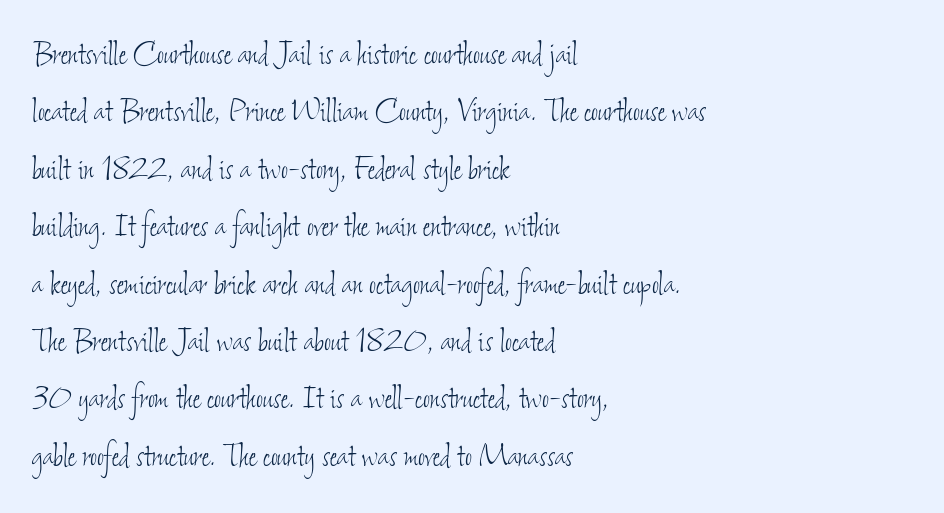
A normal amount of white space separates one row of letters from the next. The lines are quadded left. Has an underline been added? It has not. Varying glyph widths throughout — classic text-font behaviour.
